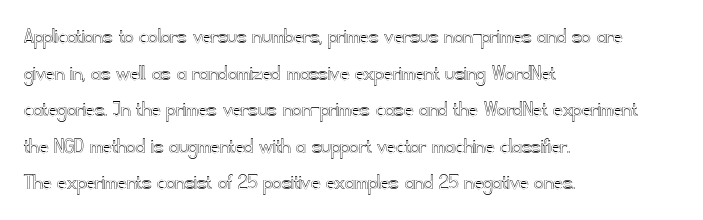
{"italic": "no", "underline": "no", "align": "left", "line_spacing": "normal", "line_spacing_ratio": 1.59, "letter_spacing": "normal", "letter_spacing_em": 0.0, "glyph_px": 23}
